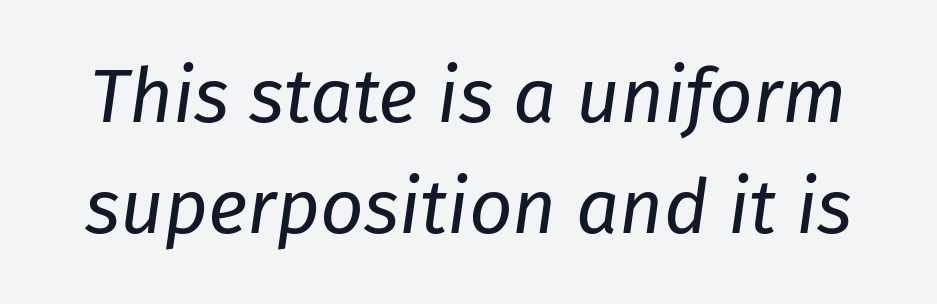
{"italic": "yes", "lean": "right", "slant_degrees": 8, "bold": "no", "weight": "regular", "width": "normal", "stroke_contrast": "low", "x_height": "medium", "monospaced": "no", "underline": "no", "line_spacing": "normal", "line_spacing_ratio": 1.46, "letter_spacing": "normal", "letter_spacing_em": 0.0, "glyph_px": 76}
